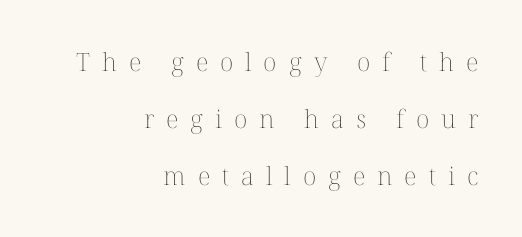
The image shows 25 px text type, upright; set right-aligned, loose line spacing (2.28x), unusually wide letter spacing (+0.48 em), not underlined.
